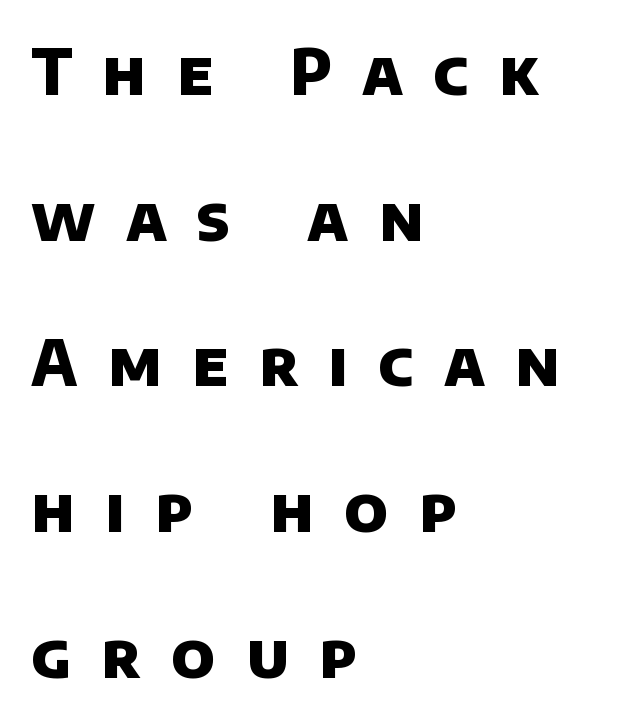
The rendering uses natural spacing where letterforms have individual widths. This sample uses expanded letter spacing, leaving extra air between glyphs. Descenders hang freely into open space. The type family on display is of the sans-serif kind.
